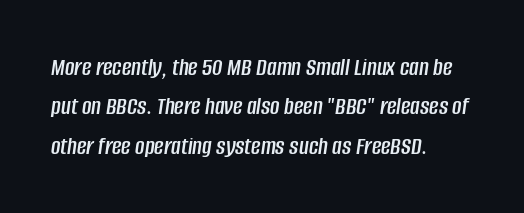
The image shows 26 px text type, italic (leaning right); set left-aligned, normal line spacing (1.51x), normal letter spacing, not underlined.
